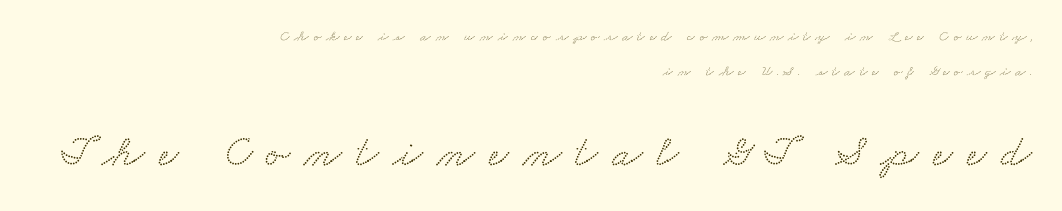
{"serif": "yes", "width": "wide", "stroke_contrast": "low", "x_height": "small", "monospaced": "no", "underline": "no", "align": "right", "line_spacing": "loose", "line_spacing_ratio": 2.33, "letter_spacing": "wide", "letter_spacing_em": 0.32, "larger_block": "second", "size_ratio": 2.93, "glyph_px": 44}
